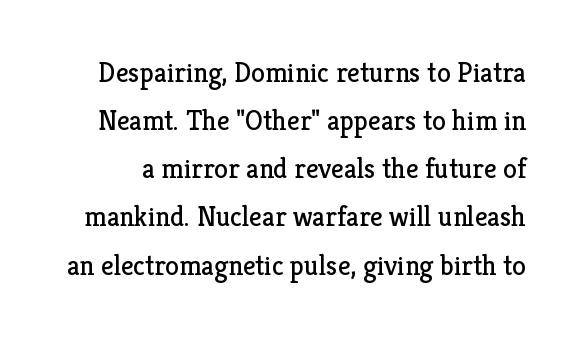
The image shows 28 px regular-weight serif type, upright; set line spacing 1.72x, normal letter spacing, not underlined; low stroke contrast and a medium x-height.
